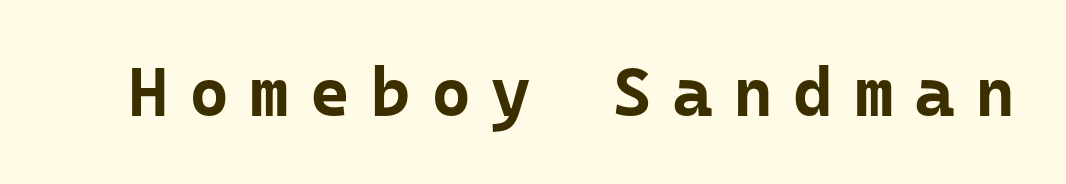
Q: Is the text bold? A: Yes.
Q: Is the text italic (slanted)? A: No, it is upright.
Q: Is the typeface a serif or a sans-serif typeface? A: Sans-serif.
Q: Is the text underlined? A: No.
Q: Is the spacing between letters normal or unusually wide? A: Unusually wide.
Q: Width (condensed, normal, or wide)? A: Normal.
Q: Stroke contrast? A: Low.
Q: x-height? A: Medium.
Q: Monospaced? A: Yes.
